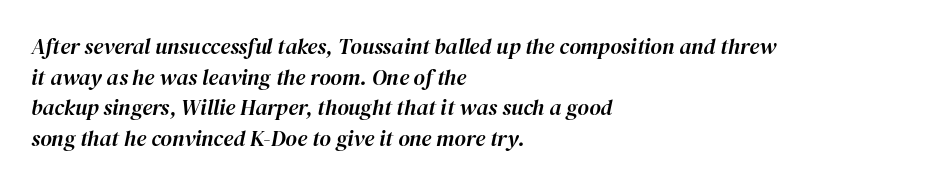
The image shows 22 px text type, italic (leaning right); set left-aligned, normal line spacing (1.39x), normal letter spacing, not underlined.
